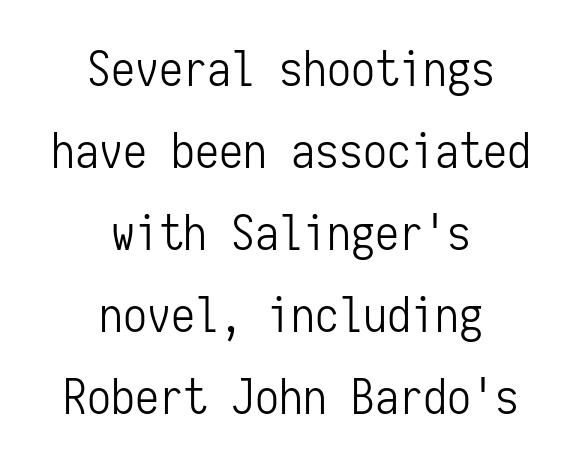
{"serif": "no", "italic": "no", "bold": "no", "weight": "light", "width": "condensed", "stroke_contrast": "low", "x_height": "medium", "monospaced": "yes", "underline": "no", "align": "center", "line_spacing_ratio": 1.71, "letter_spacing": "normal", "letter_spacing_em": 0.0, "glyph_px": 48}
